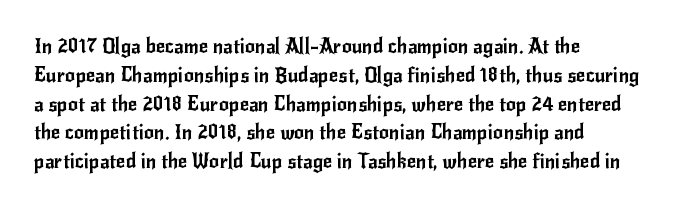
The image shows 20 px text type, upright; set left-aligned, normal line spacing (1.44x), normal letter spacing, not underlined.
